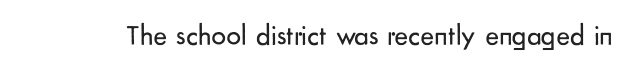
{"serif": "no", "italic": "no", "bold": "no", "weight": "regular", "width": "normal", "stroke_contrast": "low", "x_height": "small", "monospaced": "no", "underline": "no", "letter_spacing": "normal", "letter_spacing_em": 0.0, "glyph_px": 29}
